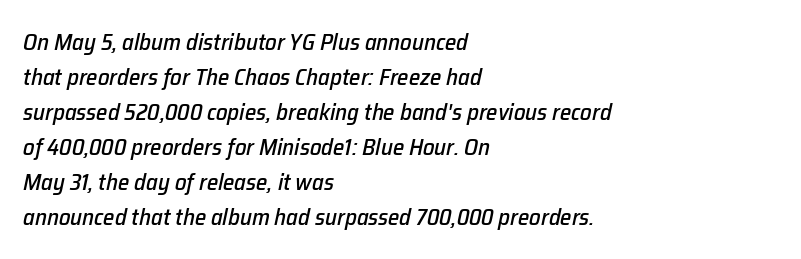
{"italic": "yes", "lean": "right", "slant_degrees": 12, "underline": "no", "align": "left", "line_spacing": "normal", "line_spacing_ratio": 1.52, "letter_spacing": "normal", "letter_spacing_em": 0.0, "glyph_px": 23}
